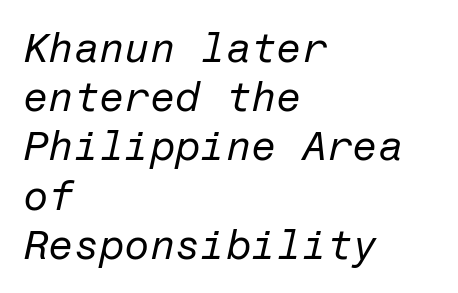
Q: Is the text bold? A: No.
Q: Is the text italic (slanted)? A: Yes, it leans right by about 12 degrees.
Q: Is the text underlined? A: No.
Q: How is the paragraph aligned? A: Left-aligned.
Q: Is the spacing between letters normal or unusually wide? A: Normal.
Q: Width (condensed, normal, or wide)? A: Normal.
Q: Stroke contrast? A: Low.
Q: x-height? A: Medium.
